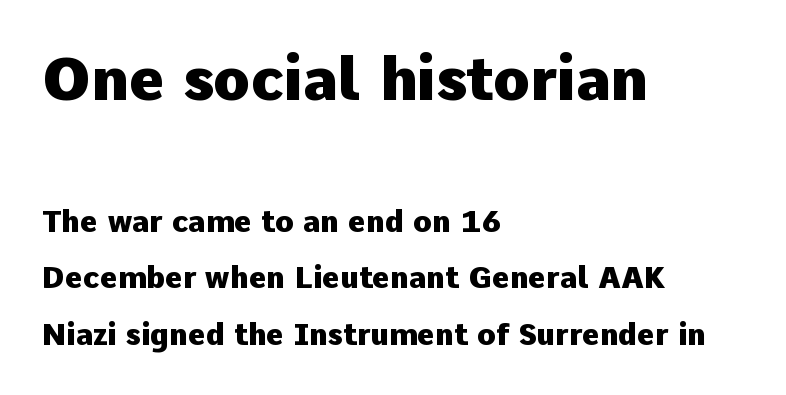
The image shows 60 px heavy sans-serif type, upright; set left-aligned, line spacing 1.88x, normal letter spacing, not underlined; the first (top) block is 2.0x larger; low stroke contrast and a medium x-height.
